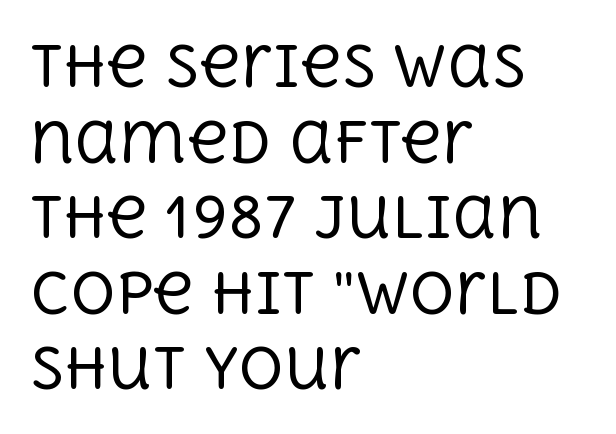
Q: Is the text bold? A: No.
Q: Is the text italic (slanted)? A: No, it is upright.
Q: Is the typeface a serif or a sans-serif typeface? A: Serif.
Q: Is the text underlined? A: No.
Q: How is the paragraph aligned? A: Left-aligned.
Q: Is the spacing between letters normal or unusually wide? A: Normal.
Q: Is the spacing between lines tight, normal or loose? A: Normal.
Q: Width (condensed, normal, or wide)? A: Normal.
Q: x-height? A: Large.
Q: Monospaced? A: No.
